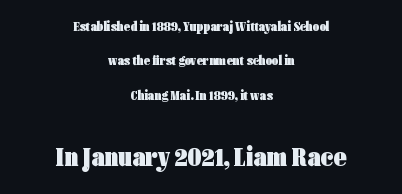
Q: Is the text bold? A: Yes.
Q: Is the text italic (slanted)? A: No, it is upright.
Q: Is the typeface a serif or a sans-serif typeface? A: Sans-serif.
Q: Is the text underlined? A: No.
Q: How is the paragraph aligned? A: Centered.
Q: Is the spacing between letters normal or unusually wide? A: Normal.
Q: Is the spacing between lines tight, normal or loose? A: Loose.
Q: Which block of text is set in a larger size, the first (top) or the second (bottom)? A: The second (bottom) one.
Q: Width (condensed, normal, or wide)? A: Condensed.
Q: Stroke contrast? A: Low.
Q: x-height? A: Medium.
Q: Monospaced? A: No.
